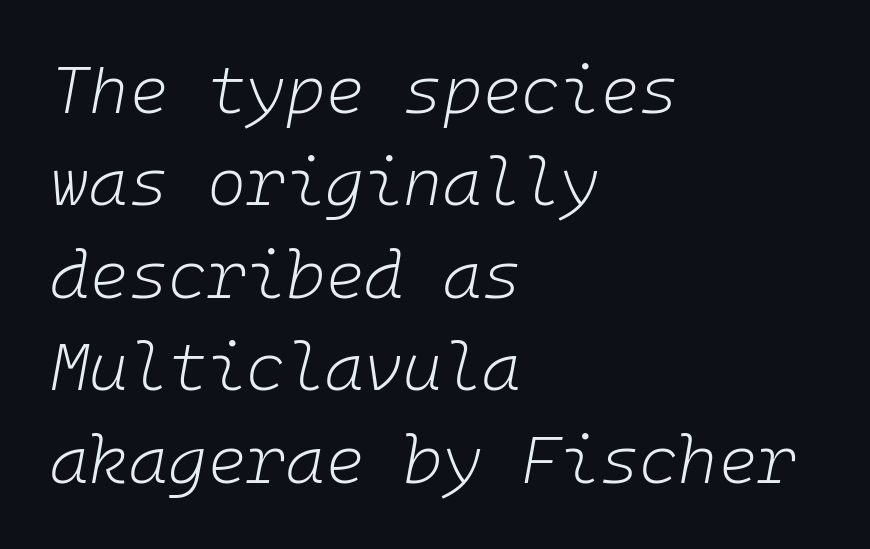
The horizontal fit of the characters is conventional and even. Is the type slanted? Yes — the strokes lean at a clear angle. The foot of each line stays bare and open. The lines in this sample share a left origin and differ only in where they stop. A typesetter would call this monospace, since all characters share one set width.
